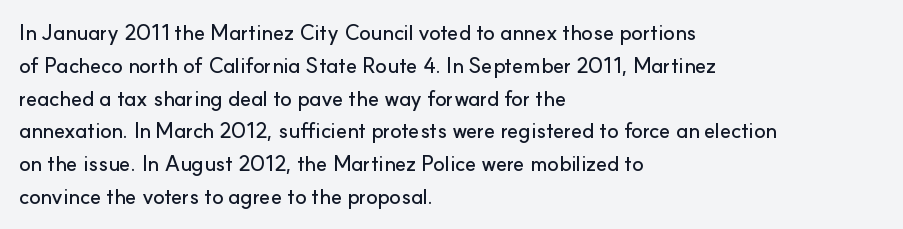
Q: Is the text italic (slanted)? A: No, it is upright.
Q: Is the text underlined? A: No.
Q: How is the paragraph aligned? A: Left-aligned.
Q: Is the spacing between letters normal or unusually wide? A: Normal.
Q: Is the spacing between lines tight, normal or loose? A: Normal.
